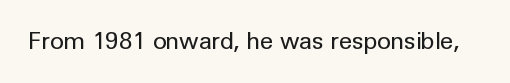
Q: Is the text bold? A: No.
Q: Is the text italic (slanted)? A: No, it is upright.
Q: Is the text underlined? A: No.
Q: Is the spacing between letters normal or unusually wide? A: Normal.
